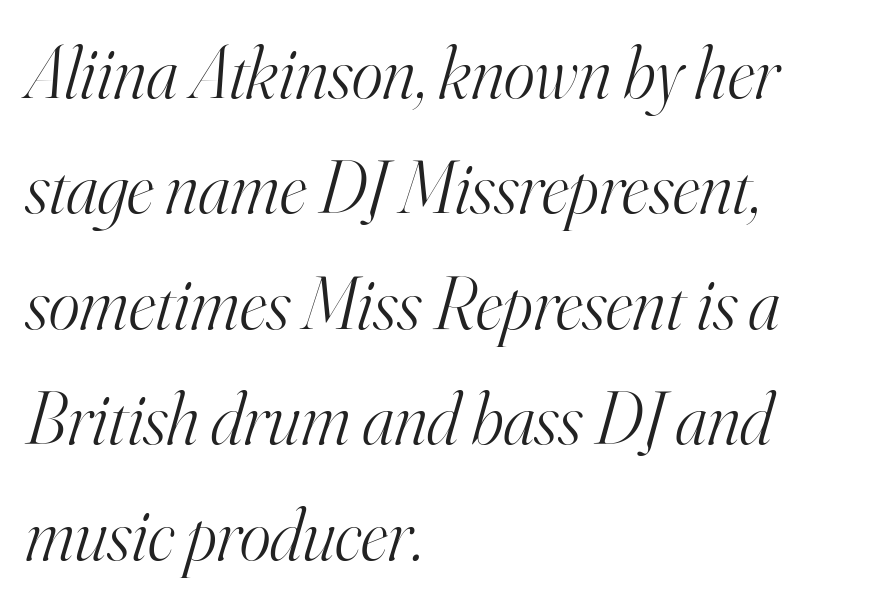
The image shows 74 px light serif type, italic (leaning right); set left-aligned, normal line spacing (1.56x), normal letter spacing, not underlined; high stroke contrast and a small x-height.
